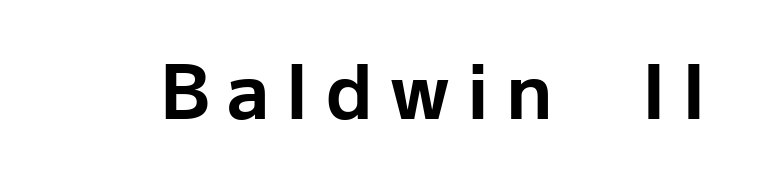
Q: Is the text bold? A: Yes.
Q: Is the text italic (slanted)? A: No, it is upright.
Q: Is the typeface a serif or a sans-serif typeface? A: Sans-serif.
Q: Is the text underlined? A: No.
Q: Is the spacing between letters normal or unusually wide? A: Unusually wide.
Q: Width (condensed, normal, or wide)? A: Normal.
Q: Stroke contrast? A: Low.
Q: x-height? A: Medium.
Q: Monospaced? A: No.
